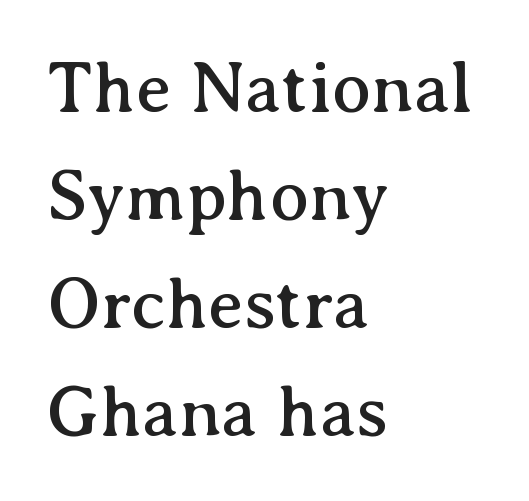
The image shows 73 px serif type, upright; set left-aligned, normal line spacing (1.48x), normal letter spacing, not underlined; medium stroke contrast and a medium x-height.
